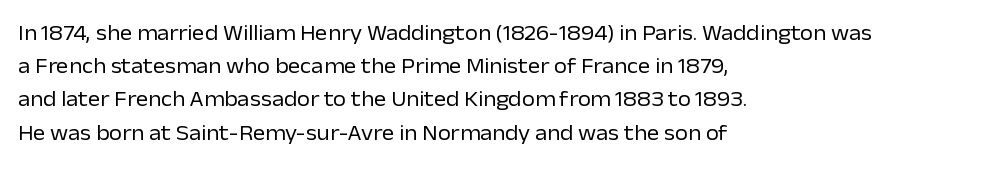
Q: Is the text bold? A: No.
Q: Is the text italic (slanted)? A: No, it is upright.
Q: Is the text underlined? A: No.
Q: How is the paragraph aligned? A: Left-aligned.
Q: Is the spacing between letters normal or unusually wide? A: Normal.
Q: Is the spacing between lines tight, normal or loose? A: Normal.
